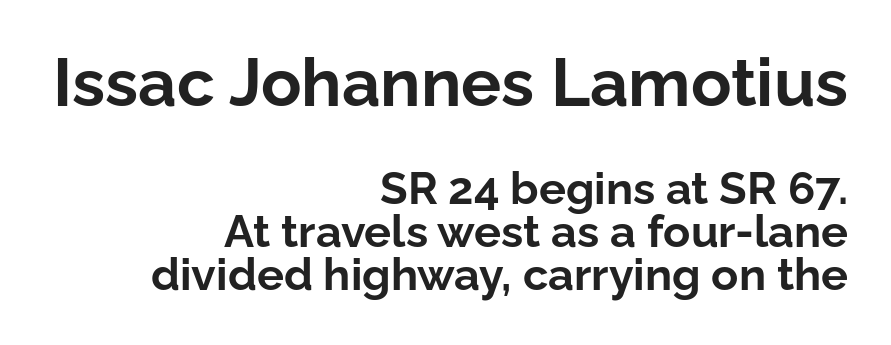
Caption: multi-line text, flush right, ragged left. Type without underlining. Large over small — that's the arrangement of the two blocks here. Here the designer chose a conventional face with non-uniform glyph widths. Interline gaps are noticeably narrow in this sample. The glyphs have the mass of a bold cut.
